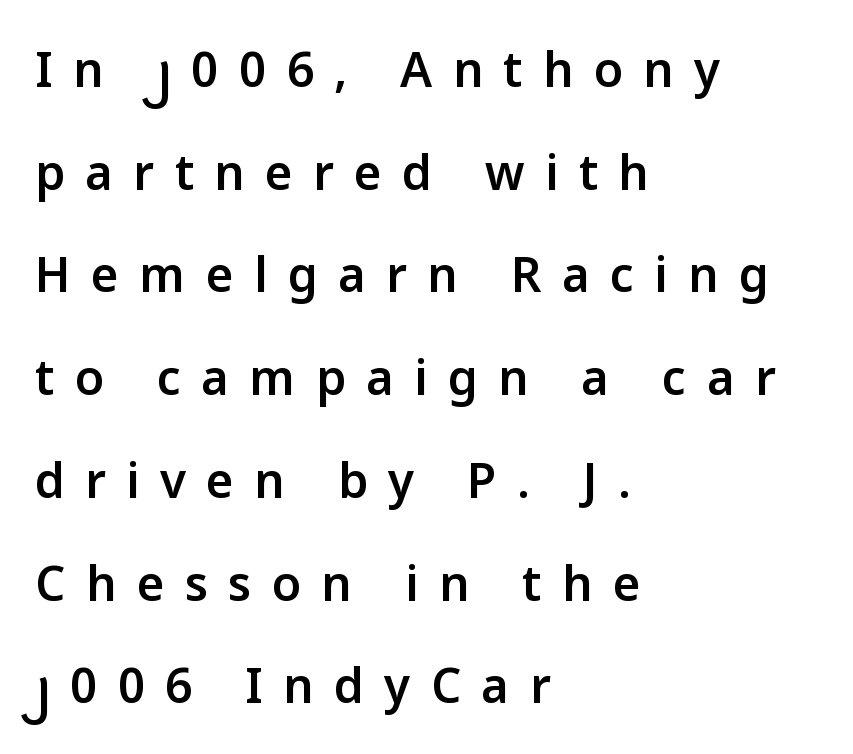
{"serif": "no", "italic": "no", "bold": "semi", "weight": "semibold", "width": "normal", "stroke_contrast": "low", "x_height": "medium", "monospaced": "no", "underline": "no", "align": "left", "line_spacing": "loose", "line_spacing_ratio": 2.14, "letter_spacing": "wide", "letter_spacing_em": 0.42, "glyph_px": 48}
